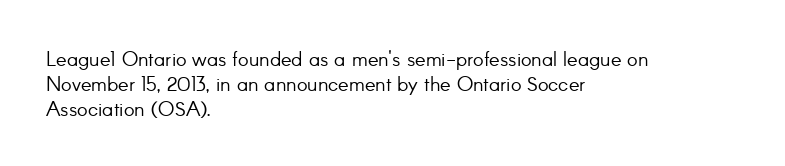
Q: Is the text bold? A: No.
Q: Is the text italic (slanted)? A: No, it is upright.
Q: Is the text underlined? A: No.
Q: How is the paragraph aligned? A: Left-aligned.
Q: Is the spacing between letters normal or unusually wide? A: Normal.
